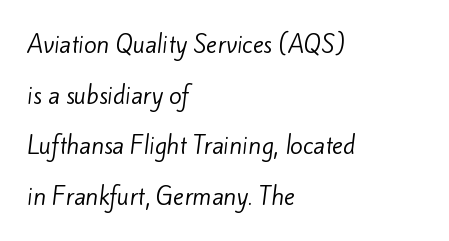
The gaps between neighbouring characters are ordinary and unremarkable. Each row of text sits above clean, open space. Reading down the block, your eye returns to a fixed left position each line. The letters look calm and open, with moderate or lighter stems. Whoever set this chose breathing room over compactness in the vertical rhythm.
